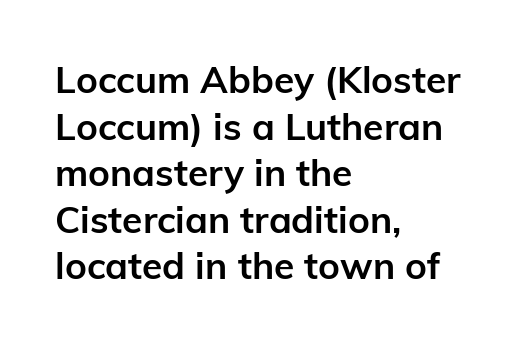
Casual observation: everything's shoved over to the left. Every stem runs plumb, perpendicular to the baseline. The sample has been set heavy, in full bold. Type without underlining. Nobody touched the tracking dial on this one.
